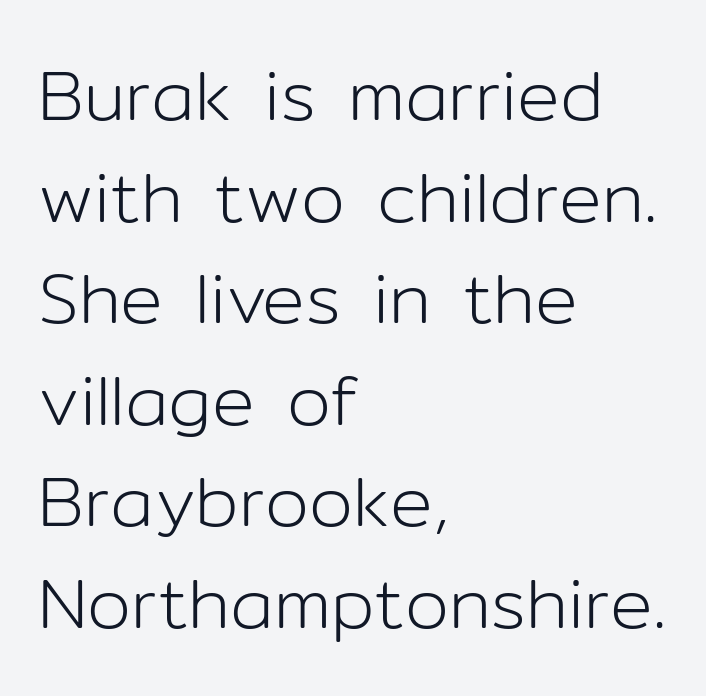
Q: Is the text bold? A: No.
Q: Is the text italic (slanted)? A: No, it is upright.
Q: Is the typeface a serif or a sans-serif typeface? A: Sans-serif.
Q: Is the text underlined? A: No.
Q: How is the paragraph aligned? A: Left-aligned.
Q: Is the spacing between letters normal or unusually wide? A: Normal.
Q: Is the spacing between lines tight, normal or loose? A: Normal.
Q: Width (condensed, normal, or wide)? A: Normal.
Q: Stroke contrast? A: Low.
Q: x-height? A: Medium.
Q: Monospaced? A: No.
